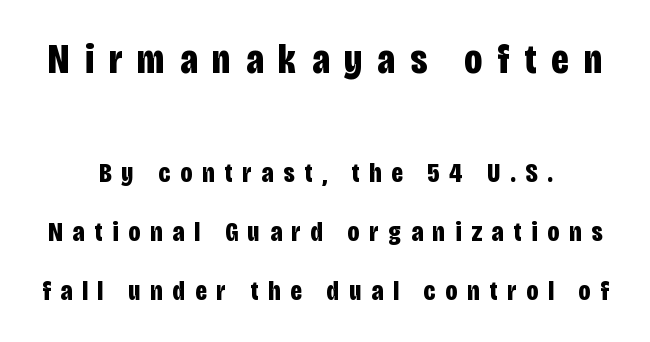
Q: Is the text bold? A: Yes.
Q: Is the text italic (slanted)? A: No, it is upright.
Q: Is the typeface a serif or a sans-serif typeface? A: Sans-serif.
Q: Is the text underlined? A: No.
Q: Is the spacing between letters normal or unusually wide? A: Unusually wide.
Q: Is the spacing between lines tight, normal or loose? A: Loose.
Q: Which block of text is set in a larger size, the first (top) or the second (bottom)? A: The first (top) one.
Q: Width (condensed, normal, or wide)? A: Condensed.
Q: Stroke contrast? A: Low.
Q: x-height? A: Large.
Q: Monospaced? A: No.
